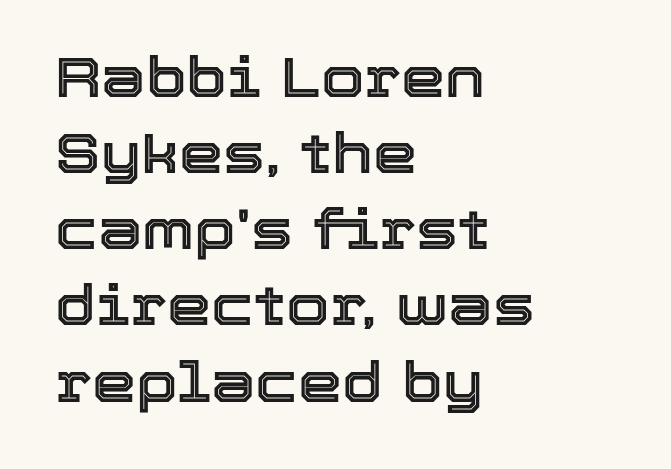
{"italic": "no", "width": "normal", "x_height": "medium", "monospaced": "no", "underline": "no", "align": "left", "line_spacing": "normal", "line_spacing_ratio": 1.36, "letter_spacing": "normal", "letter_spacing_em": 0.0, "glyph_px": 56}
